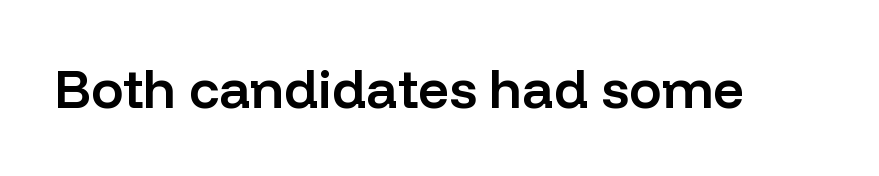
The image shows 54 px semibold sans-serif type, upright; set normal letter spacing, not underlined; low stroke contrast and a medium x-height.
